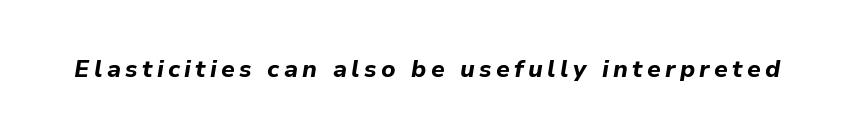
{"italic": "yes", "lean": "right", "slant_degrees": 9, "bold": "yes", "underline": "no", "glyph_px": 24}
